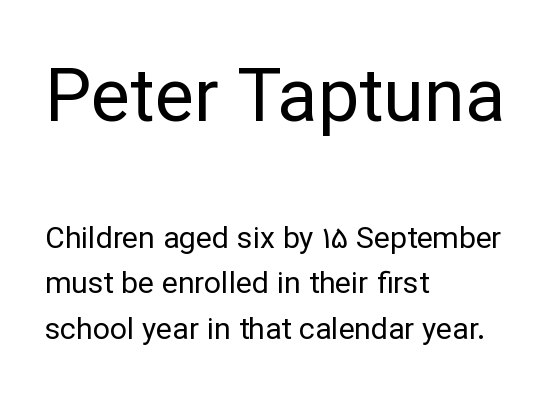
Q: Is the text bold? A: No.
Q: Is the text italic (slanted)? A: No, it is upright.
Q: Is the typeface a serif or a sans-serif typeface? A: Sans-serif.
Q: Is the text underlined? A: No.
Q: How is the paragraph aligned? A: Left-aligned.
Q: Is the spacing between letters normal or unusually wide? A: Normal.
Q: Is the spacing between lines tight, normal or loose? A: Normal.
Q: Which block of text is set in a larger size, the first (top) or the second (bottom)? A: The first (top) one.
Q: Width (condensed, normal, or wide)? A: Normal.
Q: Stroke contrast? A: Low.
Q: x-height? A: Medium.
Q: Monospaced? A: No.
